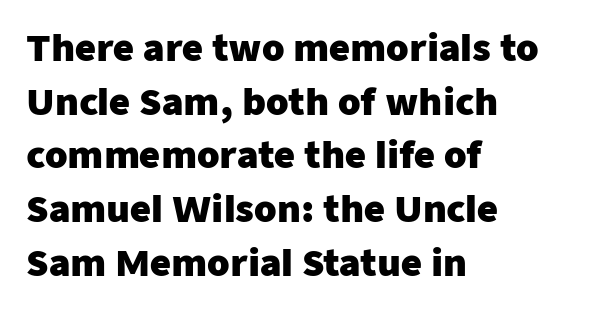
Q: Is the text bold? A: Yes.
Q: Is the text italic (slanted)? A: No, it is upright.
Q: Is the typeface a serif or a sans-serif typeface? A: Sans-serif.
Q: Is the text underlined? A: No.
Q: How is the paragraph aligned? A: Left-aligned.
Q: Is the spacing between letters normal or unusually wide? A: Normal.
Q: Is the spacing between lines tight, normal or loose? A: Normal.
Q: Width (condensed, normal, or wide)? A: Normal.
Q: Stroke contrast? A: Low.
Q: x-height? A: Medium.
Q: Monospaced? A: No.
